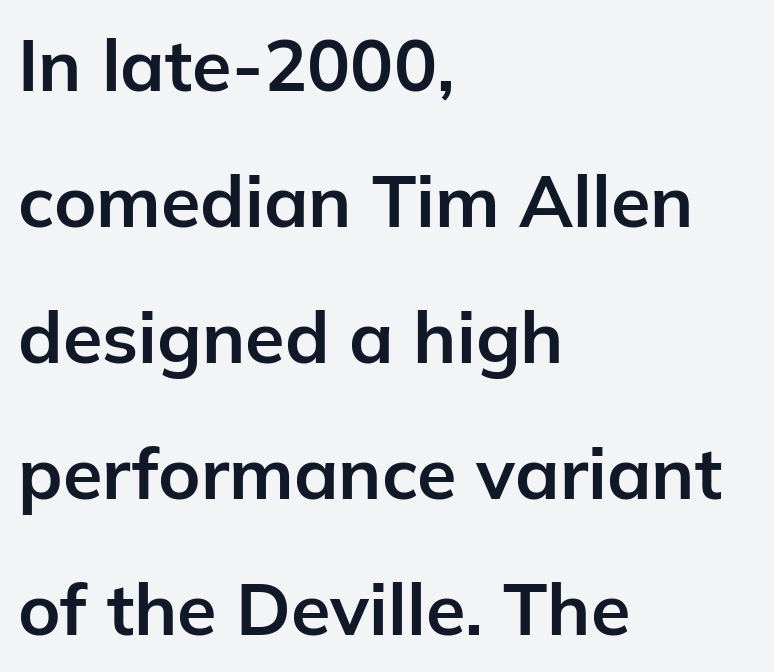
The rendering anchors every line to the left-hand side. A full-strength bold gives these letters their thick strokes. A bare baseline throughout the passage. Posture: upright roman. In terms of letterspacing, this is plain default setting. Is this a fixed-width face? No — the glyphs have proportional, varying widths.
